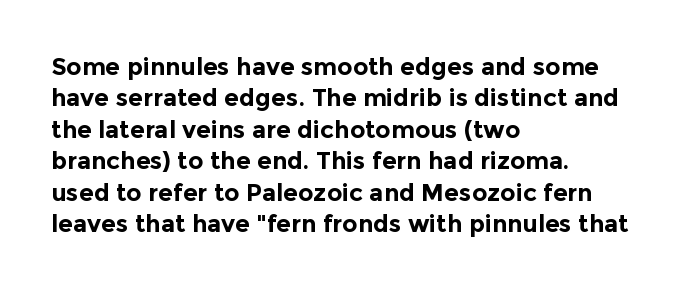
Caption: standard tracking, unaltered. In CSS terms this would be text-align: left. Unlike italic type, these characters show no tilt at all. A dark, heavy texture on the line: the type is bold.
